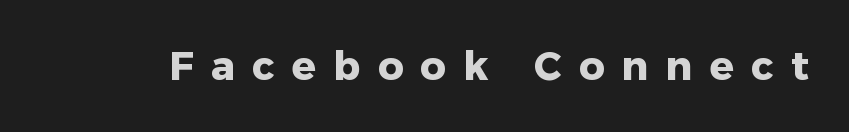
Q: Is the text bold? A: Yes.
Q: Is the text italic (slanted)? A: No, it is upright.
Q: Is the typeface a serif or a sans-serif typeface? A: Sans-serif.
Q: Is the text underlined? A: No.
Q: Is the spacing between letters normal or unusually wide? A: Unusually wide.
Q: Width (condensed, normal, or wide)? A: Normal.
Q: Stroke contrast? A: Low.
Q: x-height? A: Medium.
Q: Monospaced? A: No.
